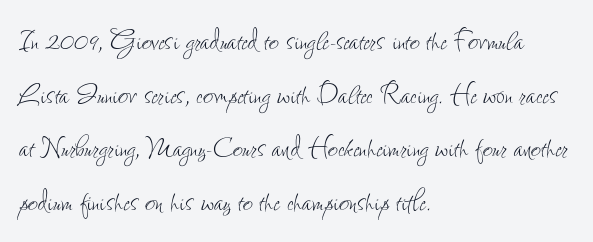
The image shows 35 px thin, condensed type; set left-aligned, normal line spacing (1.53x), normal letter spacing, not underlined; low stroke contrast and a small x-height.
